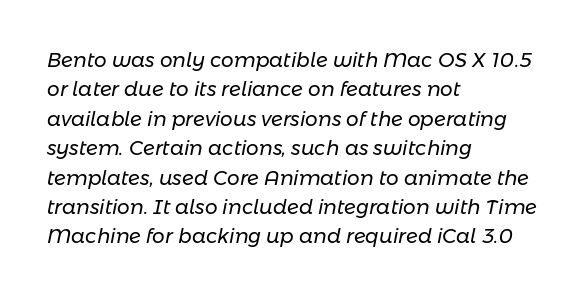
Nobody drew a line under any word here. The font is comparable to plain body text, perhaps lighter. Which margin do the lines hug? The left one — the right edge is uneven. If you measured baseline to baseline, you'd find a middling distance. Standard letterfit; no display-style spreading of the glyphs. Does the lettering tilt? It does — this is italic.
